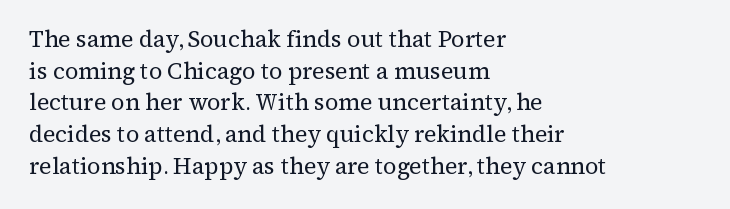
A roman cut, with each character standing at attention. Line spacing here is normal. The text block is weighted toward the left margin, trailing off unevenly rightward. Lines of text with bare space underneath. Nothing unusual about the tracking: characters are spaced as the font intends. A quiet, ordinary-to-light weight characterises the typeface.
